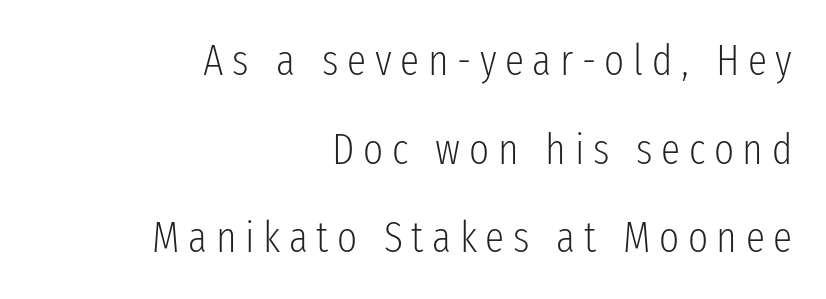
The image shows 43 px light, condensed sans-serif type, upright; set right-aligned, loose line spacing (2.06x), unusually wide letter spacing (+0.2 em), not underlined; low stroke contrast and a medium x-height.
